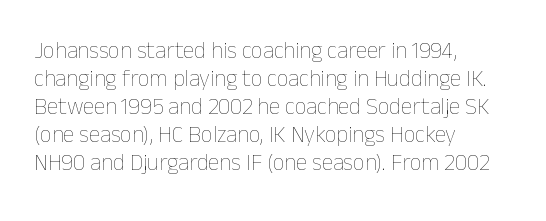
Every stem runs plumb, perpendicular to the baseline. Layout note: lines flush left. Decoration check: the copy has no underline. Short note: letters normally spaced.
